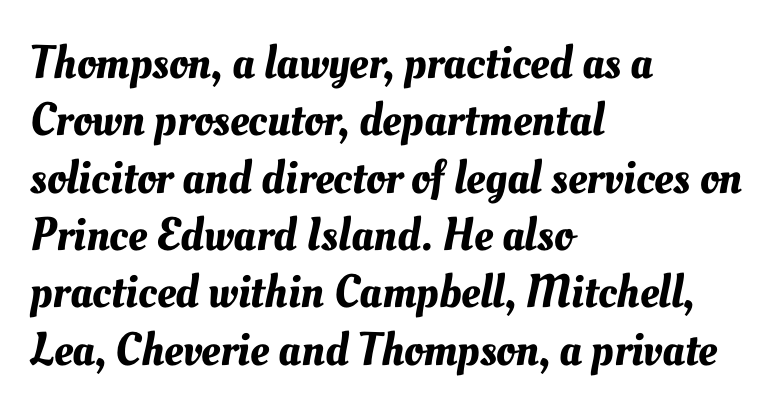
A clean baseline with only descenders dipping below it. All the whitespace from short lines collects on the right. Tracking value appears to be zero — textbook default spacing. This sample has the flowing, uneven cadence of proportional lettering.
